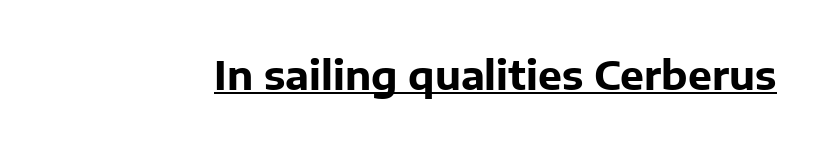
{"serif": "no", "italic": "no", "bold": "yes", "weight": "bold", "width": "normal", "stroke_contrast": "low", "x_height": "medium", "monospaced": "no", "underline": "yes", "letter_spacing": "normal", "letter_spacing_em": 0.0, "glyph_px": 40}
